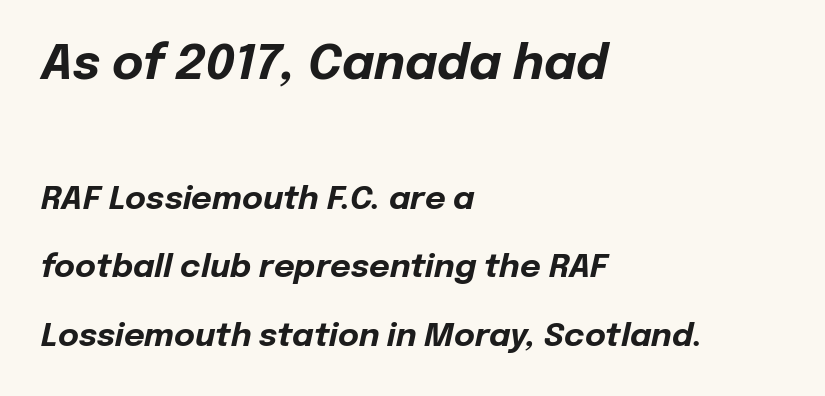
{"italic": "yes", "lean": "right", "slant_degrees": 12, "bold": "yes", "weight": "bold", "width": "normal", "stroke_contrast": "low", "x_height": "medium", "monospaced": "no", "underline": "no", "align": "left", "line_spacing": "loose", "line_spacing_ratio": 2.15, "letter_spacing": "normal", "letter_spacing_em": 0.0, "larger_block": "first", "size_ratio": 1.5, "glyph_px": 48}
